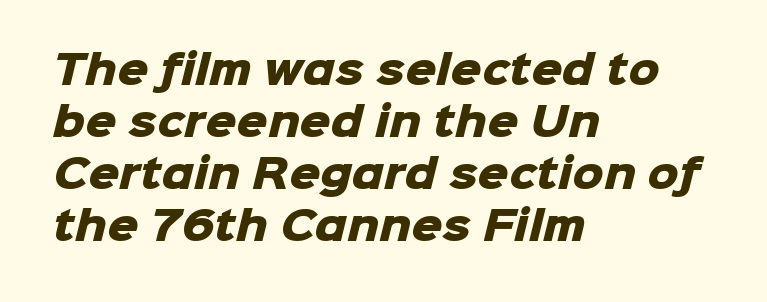
{"serif": "no", "bold": "yes", "weight": "heavy", "width": "normal", "stroke_contrast": "low", "x_height": "medium", "monospaced": "no", "underline": "no", "align": "left", "line_spacing": "normal", "line_spacing_ratio": 1.33, "letter_spacing": "normal", "letter_spacing_em": 0.0, "glyph_px": 39}
